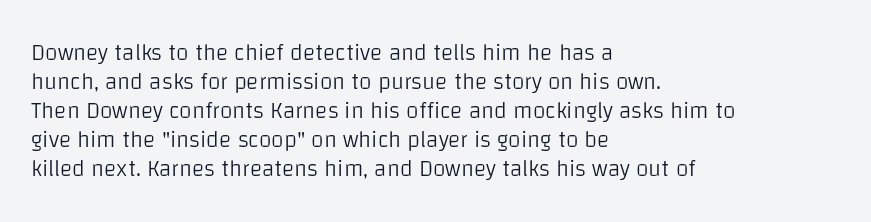
Q: Is the text bold? A: No.
Q: Is the text italic (slanted)? A: No, it is upright.
Q: Is the text underlined? A: No.
Q: How is the paragraph aligned? A: Left-aligned.
Q: Is the spacing between letters normal or unusually wide? A: Normal.
Q: Is the spacing between lines tight, normal or loose? A: Normal.
